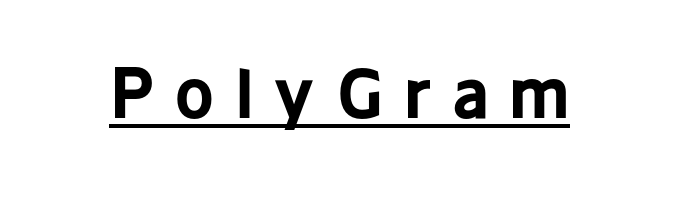
Q: Is the text bold? A: Yes.
Q: Is the text italic (slanted)? A: No, it is upright.
Q: Is the typeface a serif or a sans-serif typeface? A: Sans-serif.
Q: Is the text underlined? A: Yes.
Q: How is the paragraph aligned? A: Centered.
Q: Is the spacing between letters normal or unusually wide? A: Unusually wide.
Q: Width (condensed, normal, or wide)? A: Condensed.
Q: Stroke contrast? A: Low.
Q: x-height? A: Medium.
Q: Monospaced? A: No.
